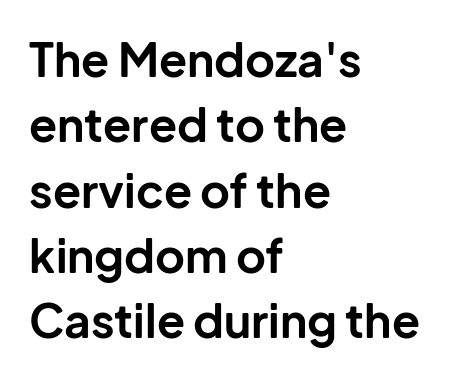
The image shows 46 px bold sans-serif type, upright; set left-aligned, normal line spacing (1.42x), normal letter spacing, not underlined; low stroke contrast and a medium x-height.
